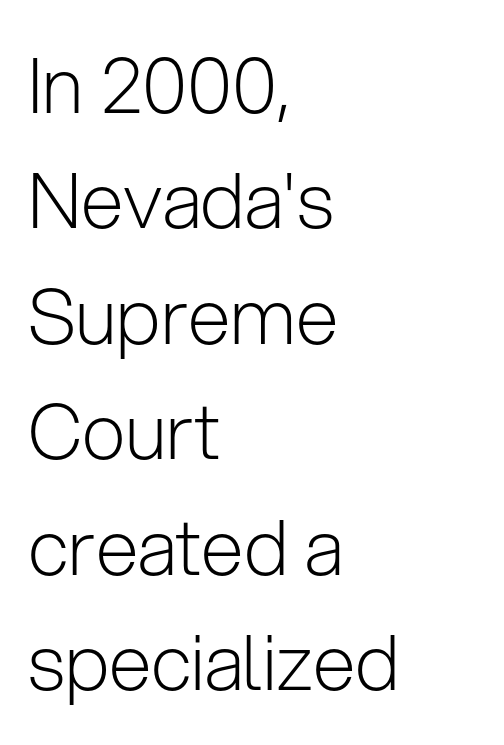
The image shows 77 px light sans-serif type, upright; set left-aligned, normal line spacing (1.5x), normal letter spacing, not underlined; low stroke contrast and a medium x-height.
